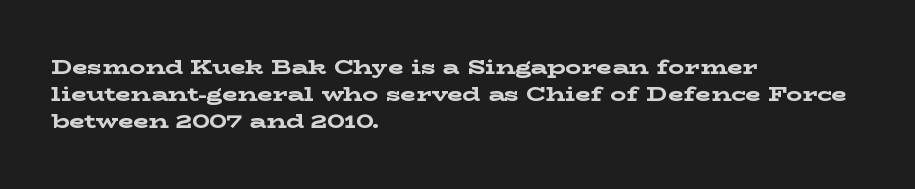
Vertical strokes here are truly vertical. Line spacing here is normal. The rendering anchors every line to the left-hand side. Short note: letters normally spaced. Has an underline been added? It has not. The sample has been set heavy, in full bold.
